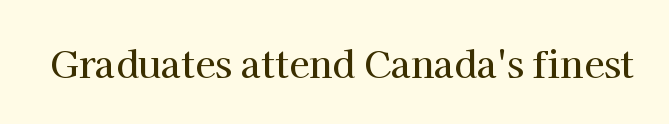
{"serif": "yes", "italic": "no", "width": "normal", "stroke_contrast": "high", "x_height": "medium", "monospaced": "no", "underline": "no", "letter_spacing": "normal", "letter_spacing_em": 0.0, "glyph_px": 37}
